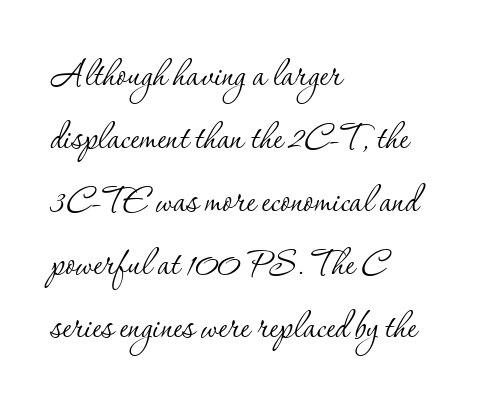
{"serif": "yes", "bold": "no", "weight": "thin", "width": "normal", "stroke_contrast": "low", "x_height": "small", "monospaced": "no", "underline": "no", "align": "left", "line_spacing": "normal", "line_spacing_ratio": 1.4, "letter_spacing": "normal", "letter_spacing_em": 0.0, "glyph_px": 45}
